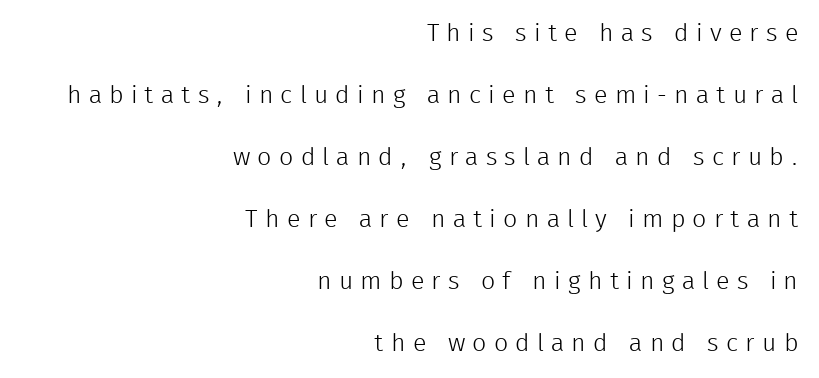
Q: Is the text bold? A: No.
Q: Is the text italic (slanted)? A: No, it is upright.
Q: Is the text underlined? A: No.
Q: How is the paragraph aligned? A: Right-aligned.
Q: Is the spacing between letters normal or unusually wide? A: Unusually wide.
Q: Is the spacing between lines tight, normal or loose? A: Loose.
